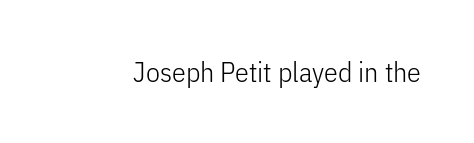
Note: no serifs on the glyphs. You can tell it's not italic because the verticals are truly vertical. On a weight scale, this lands at 450 or below. Rule under the text: the space is simply empty. Is this a fixed-width face? No — the glyphs have proportional, varying widths.
